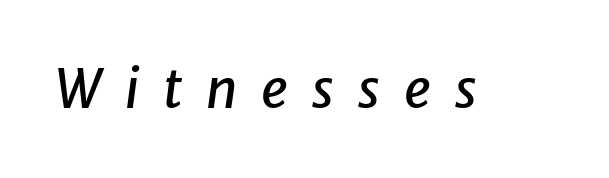
The face used here is rendered with a markedly widened letterfit. Honestly, there is no underline to notice here at all. It's the slanting kind of type. These lines are rendered in a variable-pitch font.
